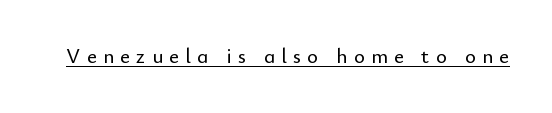
Posture: vertical. Glance below the letters and you will spot a drawn line. Compared with typical body copy, the letter spacing here is much looser.
